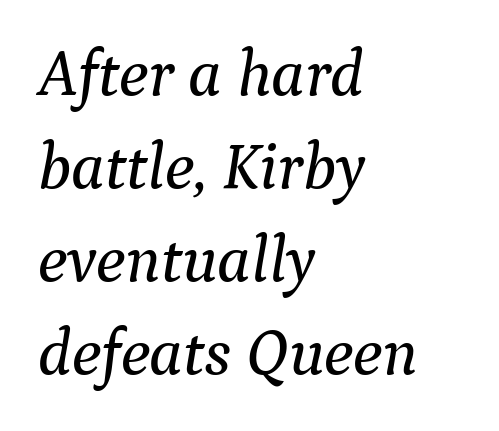
The image shows 66 px serif type, italic (leaning right); set left-aligned, normal line spacing (1.41x), normal letter spacing, not underlined; medium stroke contrast and a medium x-height.
